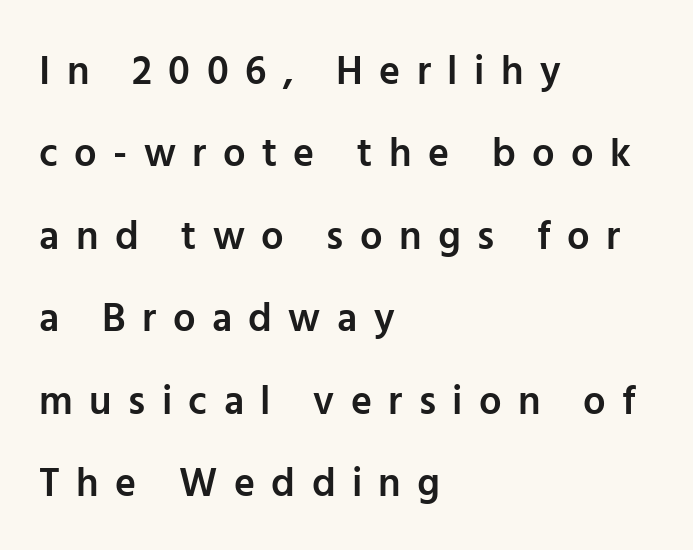
Is this a fixed-width face? No — the glyphs have proportional, varying widths. As a designer I'd log this as weight 600, semibold. Someone cranked the tracking dial way up on this one. Serif or sans? Sans — the stroke terminals are bare.
